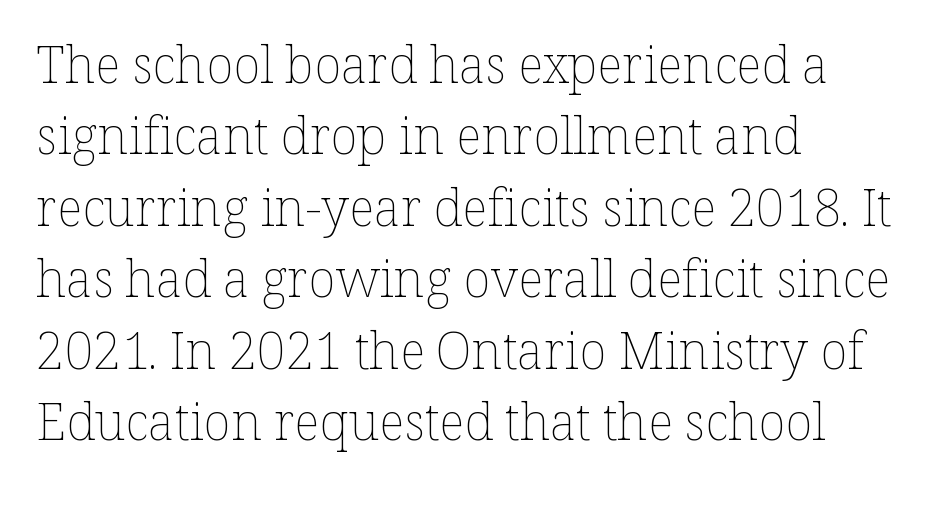
Q: Is the text bold? A: No.
Q: Is the text italic (slanted)? A: No, it is upright.
Q: Is the text underlined? A: No.
Q: How is the paragraph aligned? A: Left-aligned.
Q: Is the spacing between letters normal or unusually wide? A: Normal.
Q: Is the spacing between lines tight, normal or loose? A: Normal.
Q: Width (condensed, normal, or wide)? A: Normal.
Q: Stroke contrast? A: Low.
Q: x-height? A: Medium.
Q: Monospaced? A: No.
